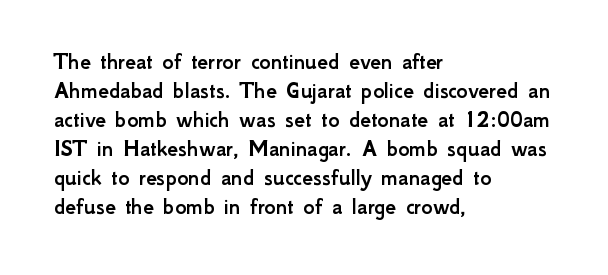
Q: Is the text italic (slanted)? A: No, it is upright.
Q: Is the text underlined? A: No.
Q: How is the paragraph aligned? A: Left-aligned.
Q: Is the spacing between letters normal or unusually wide? A: Normal.
